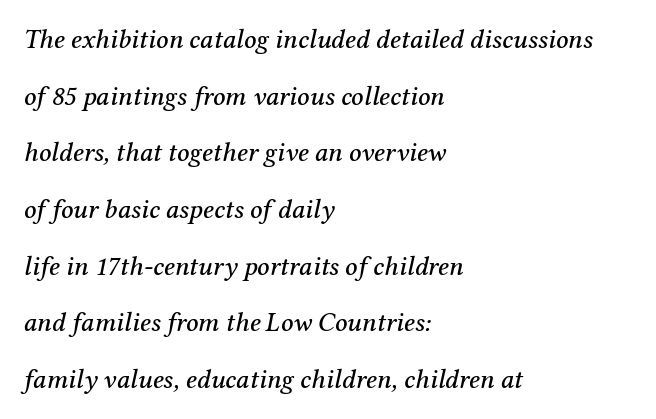
Q: Is the text italic (slanted)? A: Yes, it leans right by about 12 degrees.
Q: Is the text underlined? A: No.
Q: How is the paragraph aligned? A: Left-aligned.
Q: Is the spacing between letters normal or unusually wide? A: Normal.
Q: Is the spacing between lines tight, normal or loose? A: Loose.
